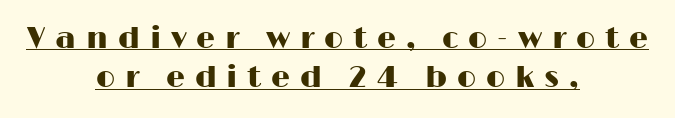
{"serif": "no", "italic": "no", "width": "wide", "stroke_contrast": "high", "x_height": "medium", "monospaced": "no", "underline": "yes", "align": "center", "line_spacing": "normal", "line_spacing_ratio": 1.31, "letter_spacing": "wide", "letter_spacing_em": 0.33, "glyph_px": 30}
